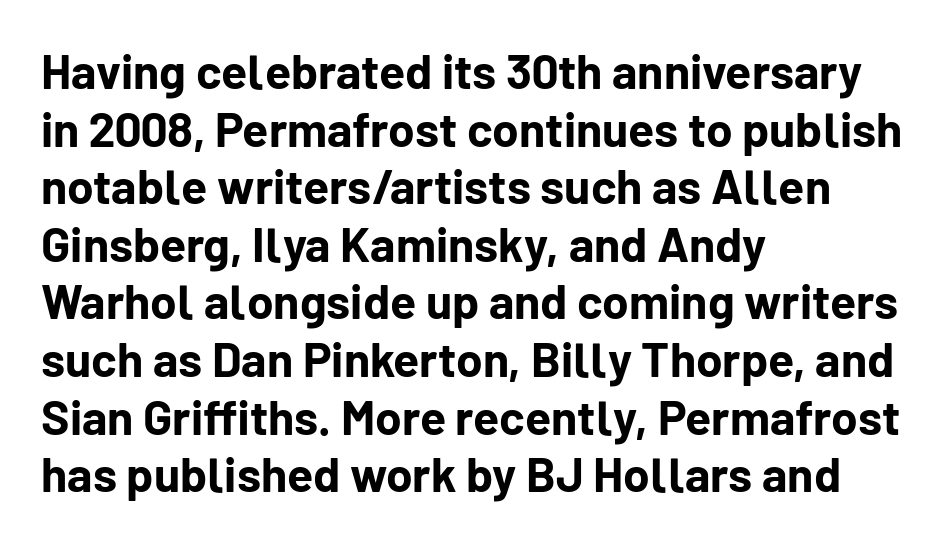
{"serif": "no", "italic": "no", "bold": "yes", "weight": "bold", "width": "normal", "stroke_contrast": "low", "x_height": "medium", "monospaced": "no", "underline": "no", "align": "left", "line_spacing_ratio": 1.2, "letter_spacing": "normal", "letter_spacing_em": 0.0, "glyph_px": 48}
